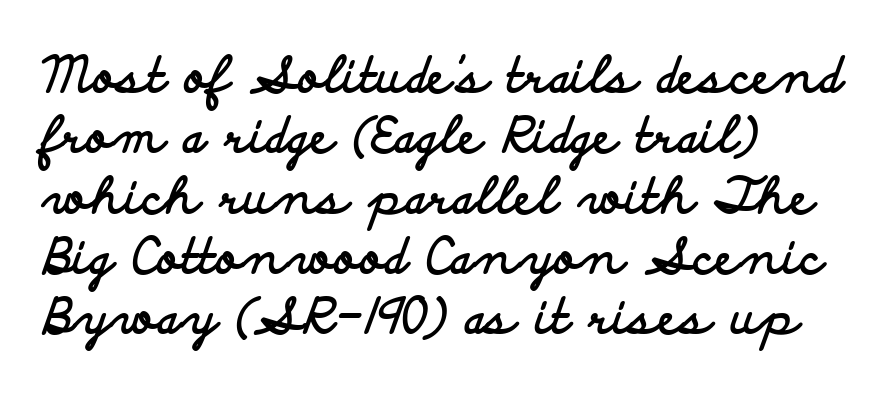
The passage shown is emphatically bold. Character widths vary here, with narrow letters taking less room than wide ones. Words appear dense and cohesive because spacing is normal. Caption: multi-line text, flush left, ragged right.
